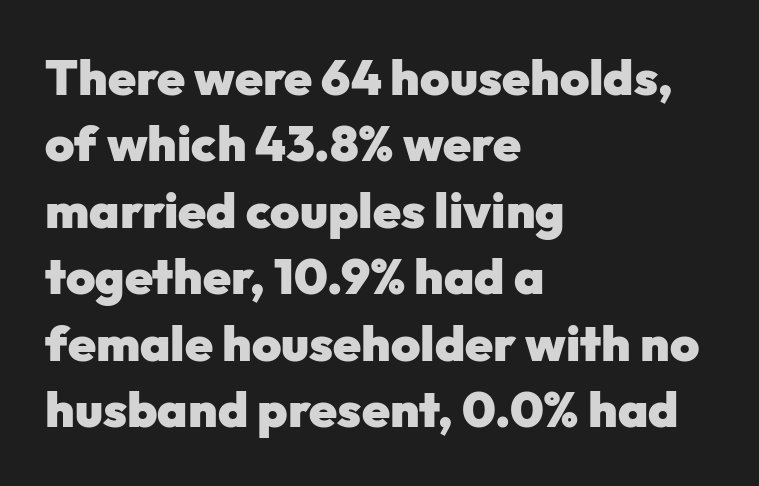
The image shows 50 px heavy sans-serif type, upright; set left-aligned, normal line spacing (1.33x), normal letter spacing, not underlined; low stroke contrast and a medium x-height.
